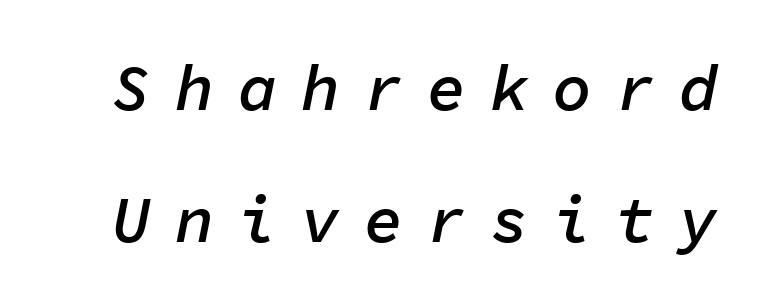
Notice the strokes are somewhat thickened but not fully heavy: this is a semibold. Look at the tracking — it's clearly loosened, letters drifting apart. Note the uniform advance width — an 'i' takes as much space as an 'm'. Slant detected: the letters are inclined. Is there much room between lines? Yes — plenty of vertical air separates them. The strip under each line holds only bare page.
